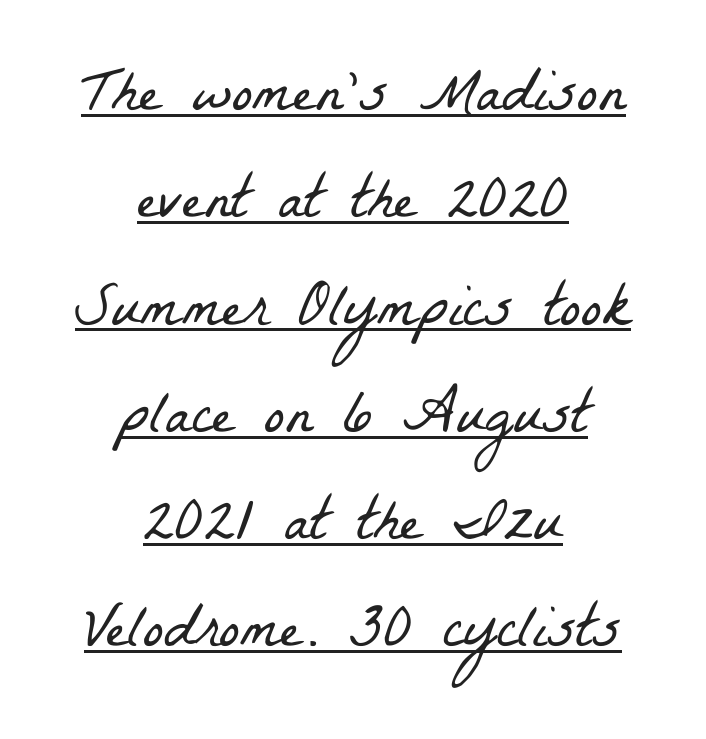
A quiet, ordinary-to-light weight characterises the typeface. Classification — serif. These characters rest on top of a visible drawn line. These lines are rendered in a variable-pitch font.
